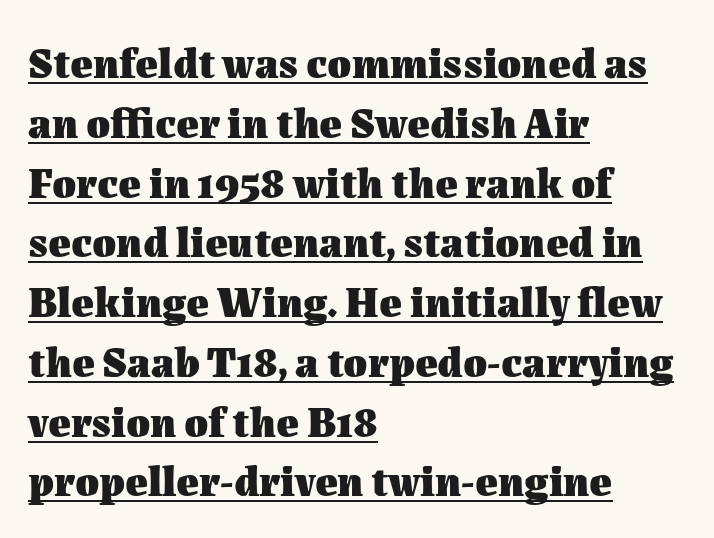
Q: Is the text bold? A: Yes.
Q: Is the text italic (slanted)? A: No, it is upright.
Q: Is the text underlined? A: Yes.
Q: How is the paragraph aligned? A: Left-aligned.
Q: Is the spacing between letters normal or unusually wide? A: Normal.
Q: Is the spacing between lines tight, normal or loose? A: Normal.
Q: Width (condensed, normal, or wide)? A: Normal.
Q: Stroke contrast? A: Medium.
Q: x-height? A: Medium.
Q: Monospaced? A: No.
